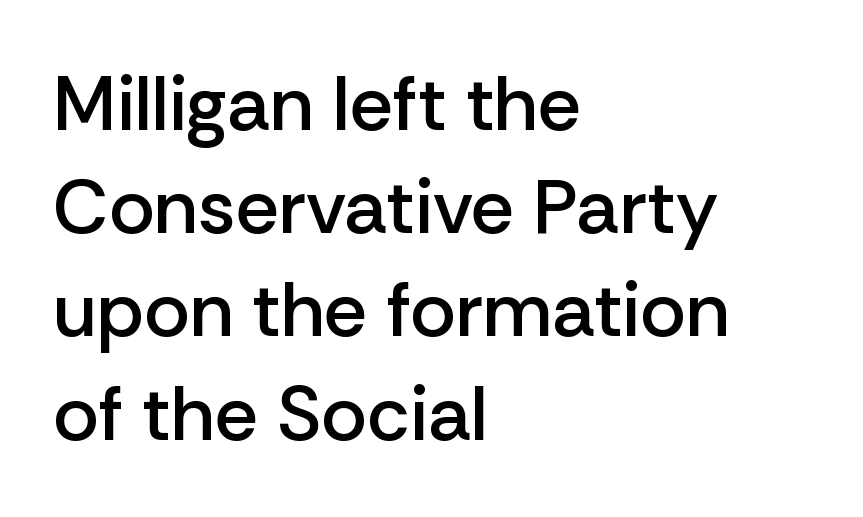
Q: Is the text bold? A: Semi-bold.
Q: Is the text italic (slanted)? A: No, it is upright.
Q: Is the typeface a serif or a sans-serif typeface? A: Sans-serif.
Q: Is the text underlined? A: No.
Q: How is the paragraph aligned? A: Left-aligned.
Q: Is the spacing between letters normal or unusually wide? A: Normal.
Q: Is the spacing between lines tight, normal or loose? A: Normal.
Q: Width (condensed, normal, or wide)? A: Normal.
Q: Stroke contrast? A: Low.
Q: x-height? A: Medium.
Q: Monospaced? A: No.
